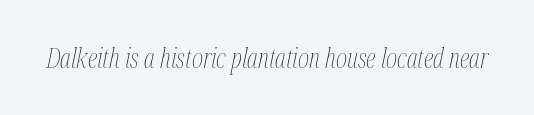
{"italic": "yes", "lean": "right", "slant_degrees": 12, "bold": "no", "underline": "no", "letter_spacing": "normal", "letter_spacing_em": 0.0, "glyph_px": 27}
